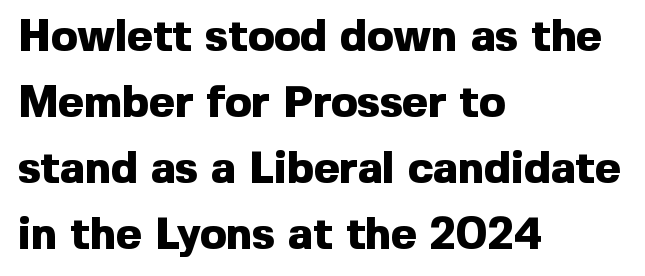
As a designer I'd log this as weight 700, bold. The space between consecutive lines is moderate. When letters stand straight like this, we call the style roman or upright. I'd call this a sans setting — the letters go barefoot. The tracking reads as untouched default to a designer's eye. Spacing verdict: proportional, widths tailored to each character.
